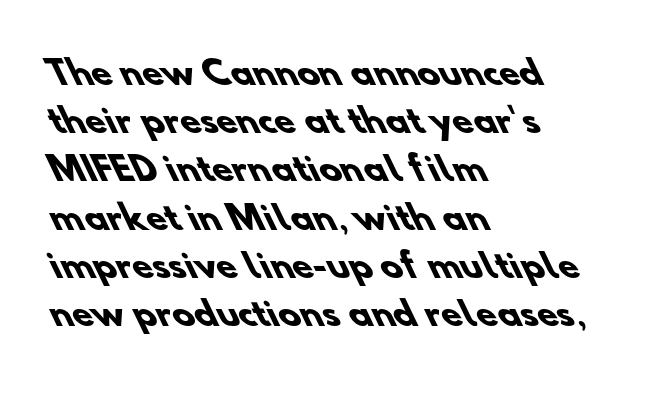
{"serif": "no", "bold": "yes", "weight": "heavy", "width": "normal", "stroke_contrast": "low", "x_height": "small", "monospaced": "no", "underline": "no", "align": "left", "line_spacing": "normal", "line_spacing_ratio": 1.46, "letter_spacing": "normal", "letter_spacing_em": 0.0, "glyph_px": 33}
